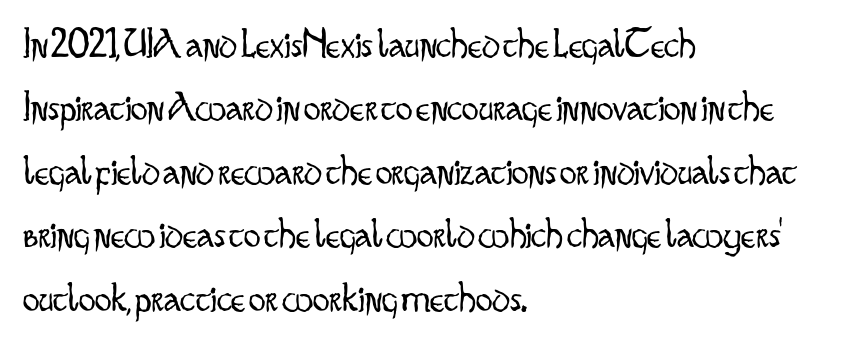
The image shows 42 px light, condensed sans-serif type, upright; set left-aligned, normal line spacing (1.51x), normal letter spacing, not underlined; low stroke contrast and a small x-height.
